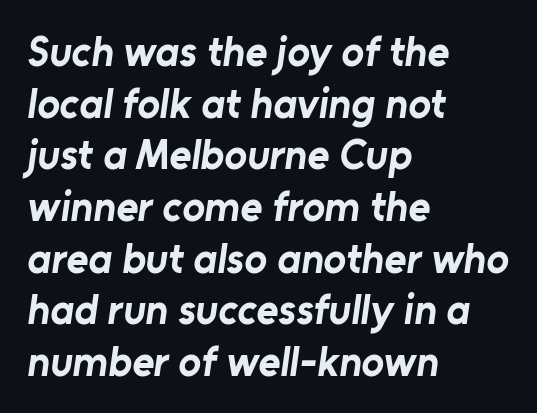
Q: Is the text bold? A: Yes.
Q: Is the typeface a serif or a sans-serif typeface? A: Sans-serif.
Q: Is the text underlined? A: No.
Q: How is the paragraph aligned? A: Left-aligned.
Q: Is the spacing between letters normal or unusually wide? A: Normal.
Q: Width (condensed, normal, or wide)? A: Normal.
Q: Stroke contrast? A: Low.
Q: x-height? A: Medium.
Q: Monospaced? A: No.
